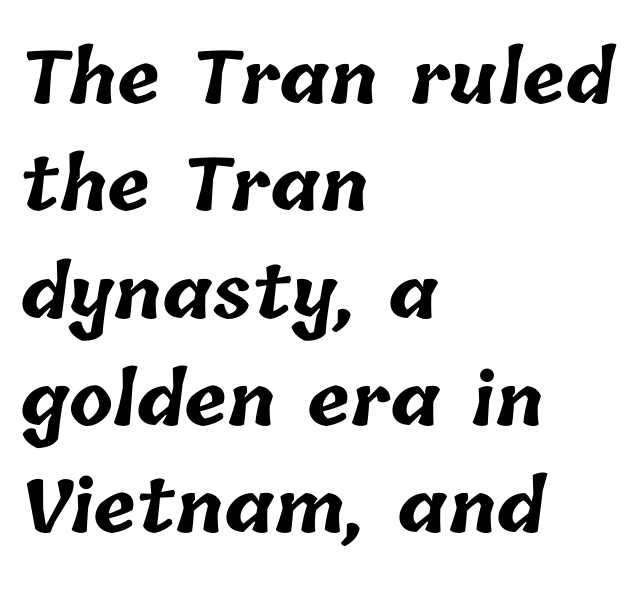
{"bold": "yes", "weight": "bold", "width": "normal", "stroke_contrast": "low", "x_height": "medium", "monospaced": "no", "underline": "no", "align": "left", "line_spacing": "normal", "line_spacing_ratio": 1.49, "letter_spacing": "normal", "letter_spacing_em": 0.0, "glyph_px": 72}
